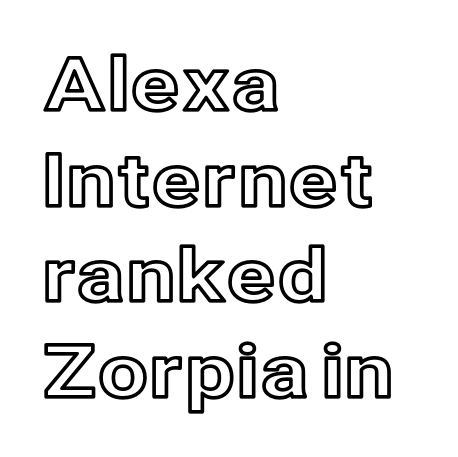
The image shows 73 px text type, upright; set left-aligned, normal line spacing (1.31x), normal letter spacing, not underlined; a medium x-height.
